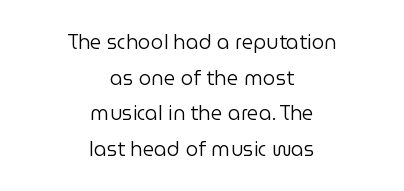
{"italic": "no", "bold": "no", "underline": "no", "align": "center", "line_spacing_ratio": 1.78, "letter_spacing": "normal", "letter_spacing_em": 0.0, "glyph_px": 20}
